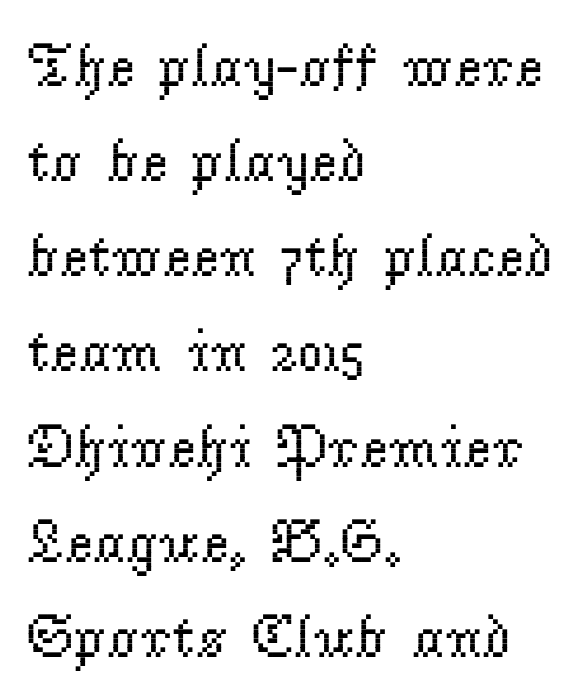
Type style note: has serifs. These lines stack with their left ends in a neat column. Normally led — the rows are evenly, conventionally spaced. Words appear dense and cohesive because spacing is normal.
